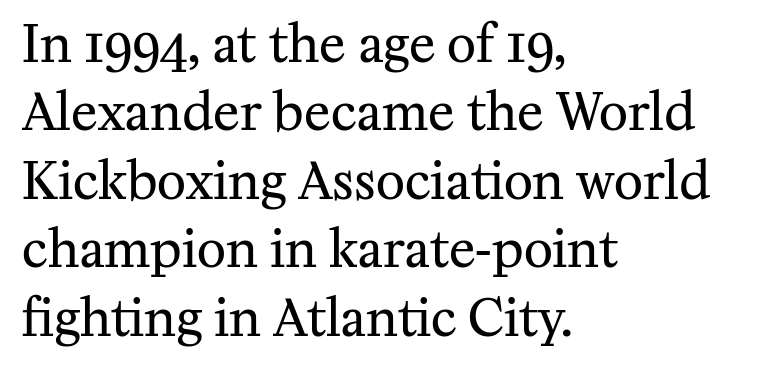
Q: Is the text bold? A: No.
Q: Is the text italic (slanted)? A: No, it is upright.
Q: Is the typeface a serif or a sans-serif typeface? A: Serif.
Q: Is the text underlined? A: No.
Q: How is the paragraph aligned? A: Left-aligned.
Q: Is the spacing between letters normal or unusually wide? A: Normal.
Q: Is the spacing between lines tight, normal or loose? A: Normal.
Q: Width (condensed, normal, or wide)? A: Normal.
Q: Stroke contrast? A: Medium.
Q: x-height? A: Medium.
Q: Monospaced? A: No.
